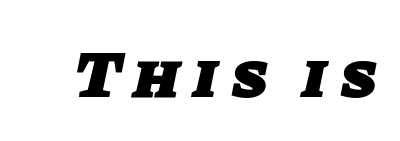
Q: Is the text bold? A: Yes.
Q: Is the typeface a serif or a sans-serif typeface? A: Serif.
Q: Is the text underlined? A: No.
Q: Is the spacing between letters normal or unusually wide? A: Unusually wide.
Q: Width (condensed, normal, or wide)? A: Normal.
Q: Stroke contrast? A: Low.
Q: x-height? A: Large.
Q: Monospaced? A: No.
